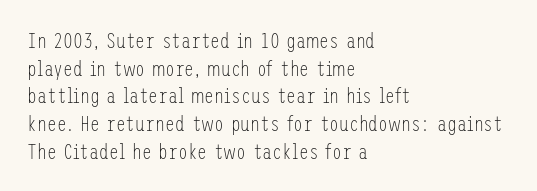
The typeface has the unassuming heft of standard copy or less. Vertical strokes here are truly vertical. A clean baseline with only descenders dipping below it. Default kerning and tracking; the words read as compact shapes.
